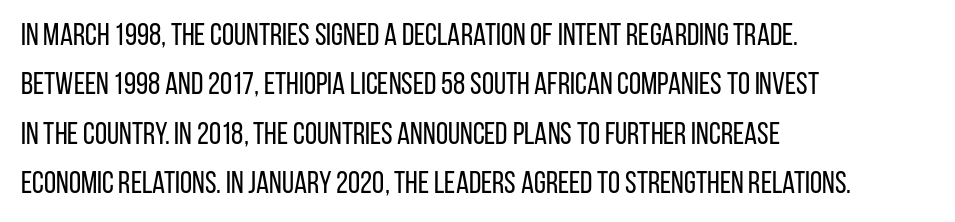
Q: Is the text bold? A: No.
Q: Is the text italic (slanted)? A: No, it is upright.
Q: Is the typeface a serif or a sans-serif typeface? A: Sans-serif.
Q: Is the text underlined? A: No.
Q: How is the paragraph aligned? A: Left-aligned.
Q: Is the spacing between letters normal or unusually wide? A: Normal.
Q: Is the spacing between lines tight, normal or loose? A: Normal.
Q: Width (condensed, normal, or wide)? A: Condensed.
Q: Stroke contrast? A: Low.
Q: x-height? A: Large.
Q: Monospaced? A: No.
